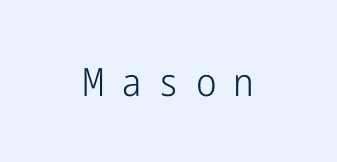
The image shows 39 px light, condensed sans-serif type, upright; set centered, unusually wide letter spacing (+0.43 em), not underlined; low stroke contrast and a medium x-height.
